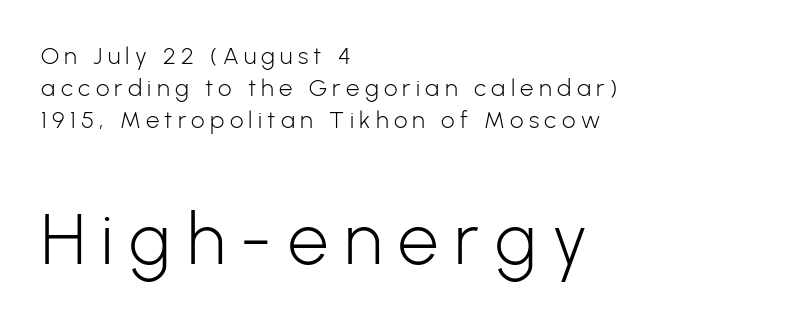
The specimen reads as upright at a glance. The gap between lines stays unmarked. No chunkiness to these letters — they're not bold. Does the copy run flush right? No — it runs flush left.
